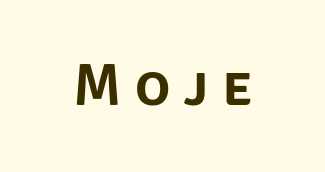
{"serif": "no", "italic": "no", "width": "normal", "stroke_contrast": "low", "x_height": "large", "monospaced": "no", "underline": "no", "letter_spacing": "wide", "letter_spacing_em": 0.23, "glyph_px": 59}
